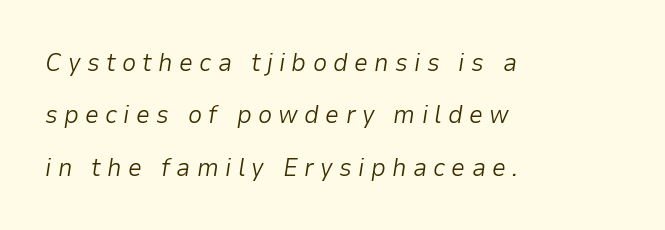
The image shows 25 px text type, italic (leaning right); set left-aligned, loose line spacing (2.1x), unusually wide letter spacing (+0.25 em), not underlined.
